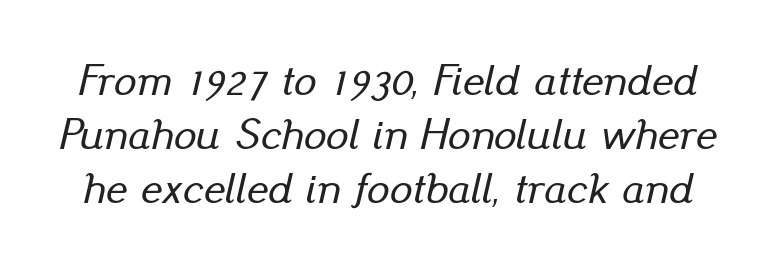
The image shows 45 px text type, italic (leaning right); set line spacing 1.2x, normal letter spacing, not underlined; low stroke contrast and a small x-height.
